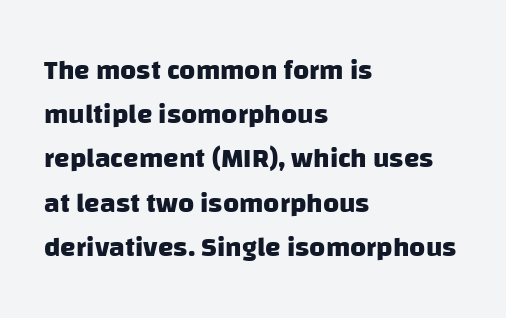
The image shows 28 px heavy sans-serif type; set left-aligned, normal line spacing (1.58x), normal letter spacing, not underlined; low stroke contrast and a large x-height.
